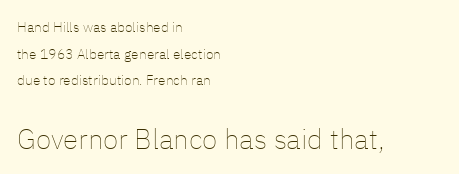
Q: Is the text bold? A: No.
Q: Is the text italic (slanted)? A: No, it is upright.
Q: Is the text underlined? A: No.
Q: How is the paragraph aligned? A: Left-aligned.
Q: Is the spacing between letters normal or unusually wide? A: Normal.
Q: Is the spacing between lines tight, normal or loose? A: Loose.
Q: Which block of text is set in a larger size, the first (top) or the second (bottom)? A: The second (bottom) one.
Q: Width (condensed, normal, or wide)? A: Normal.
Q: Stroke contrast? A: Low.
Q: x-height? A: Medium.
Q: Monospaced? A: No.
